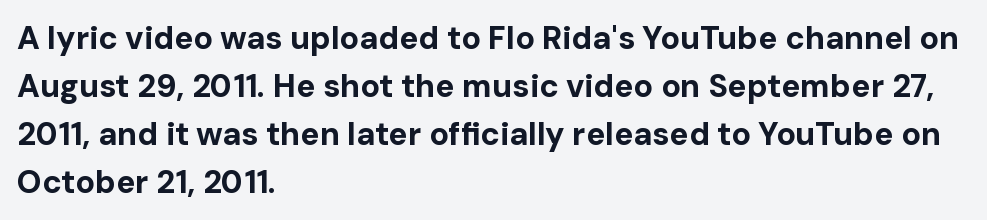
{"serif": "no", "italic": "no", "bold": "yes", "weight": "bold", "width": "normal", "stroke_contrast": "low", "x_height": "medium", "monospaced": "no", "underline": "no", "align": "left", "line_spacing": "normal", "line_spacing_ratio": 1.5, "letter_spacing": "normal", "letter_spacing_em": 0.0, "glyph_px": 32}
